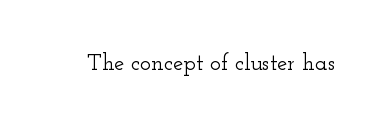
Q: Is the text italic (slanted)? A: No, it is upright.
Q: Is the text underlined? A: No.
Q: Is the spacing between letters normal or unusually wide? A: Normal.
